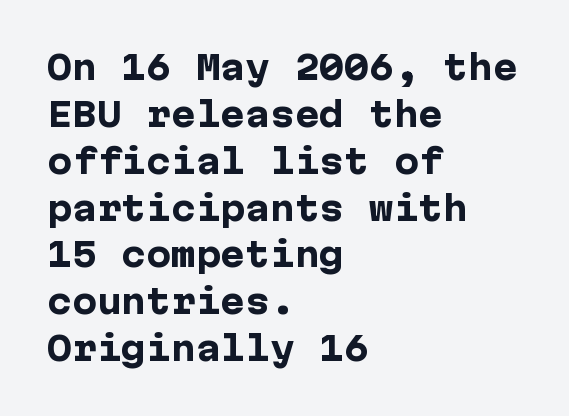
Caption: standard tracking, unaltered. The line-height multiplier appears to be the usual default. The gap between lines stays unmarked. Is this a sans? Yes — the strokes have no serifs.
